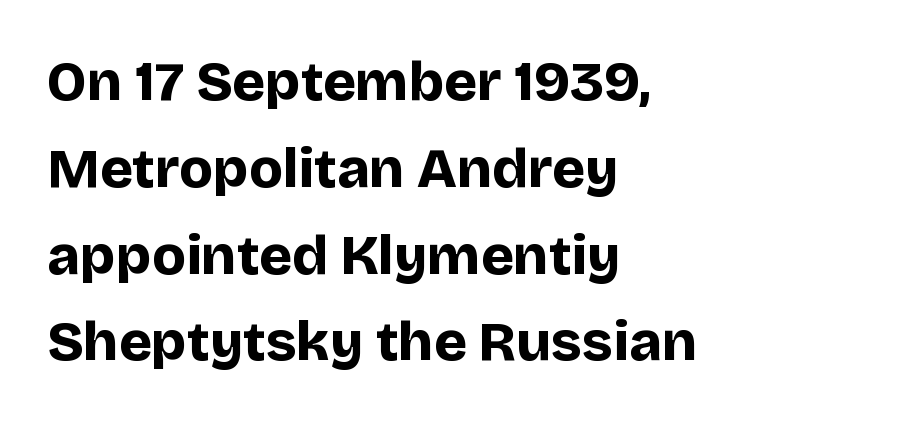
The image shows 56 px bold sans-serif type, upright; set left-aligned, normal line spacing (1.55x), normal letter spacing, not underlined; low stroke contrast and a large x-height.
